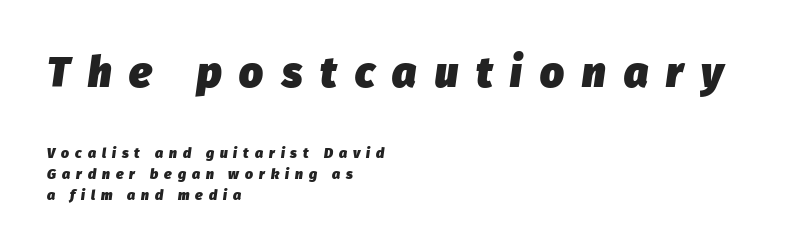
Letters rest on an invisible, unmarked baseline. On the weight axis this lands at bold, roughly 700. Observe the wide spacing: letters keep a clear distance from each other. Casual observation: everything's shoved over to the left. In terms of leading, this rendering sits right in the middle.
